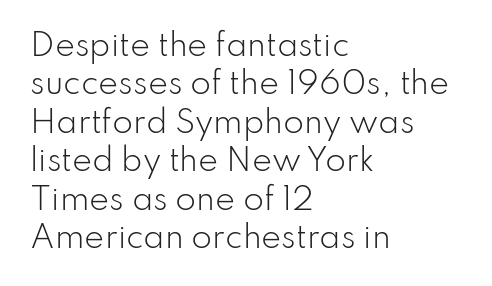
The image shows 30 px light sans-serif type, upright; set left-aligned, normal line spacing (1.28x), normal letter spacing, not underlined; low stroke contrast and a small x-height.
